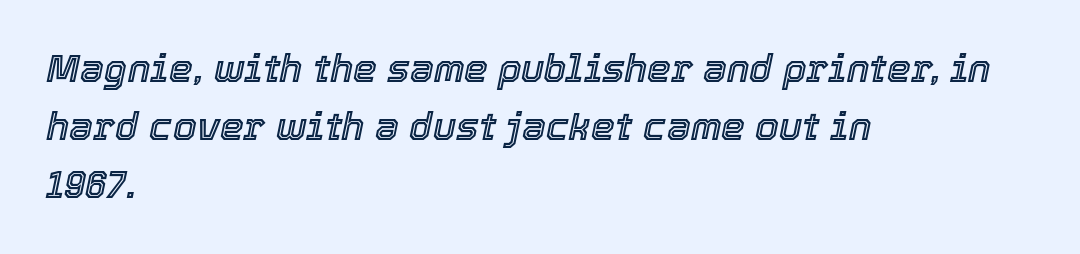
Each letter keeps its own natural width here, so spacing adapts to shape. Observe the lean: these are italic letterforms. Just letters on the line, the space beneath them empty. Notice how the passage keeps a crisp vertical edge on the left only.
